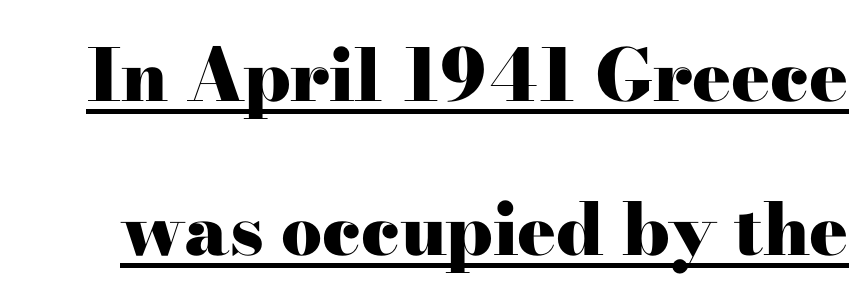
The image shows 72 px heavy, wide serif type, upright; set loose line spacing (2.14x), normal letter spacing, underlined; high stroke contrast and a small x-height.
